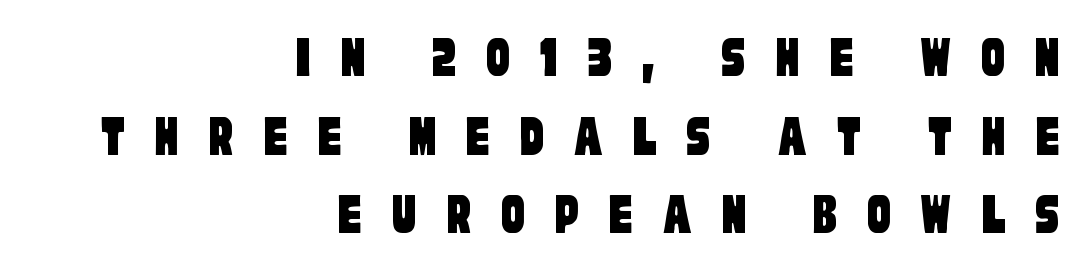
Q: Is the typeface a serif or a sans-serif typeface? A: Sans-serif.
Q: Is the text underlined? A: No.
Q: How is the paragraph aligned? A: Right-aligned.
Q: Is the spacing between letters normal or unusually wide? A: Unusually wide.
Q: Is the spacing between lines tight, normal or loose? A: Normal.
Q: Width (condensed, normal, or wide)? A: Condensed.
Q: Stroke contrast? A: Low.
Q: x-height? A: Large.
Q: Monospaced? A: No.
